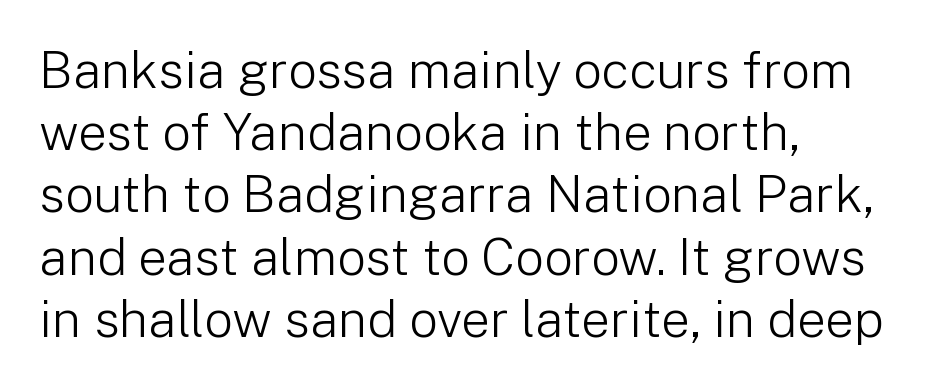
The image shows 51 px light sans-serif type, upright; set left-aligned, line spacing 1.22x, normal letter spacing, not underlined; low stroke contrast and a medium x-height.
